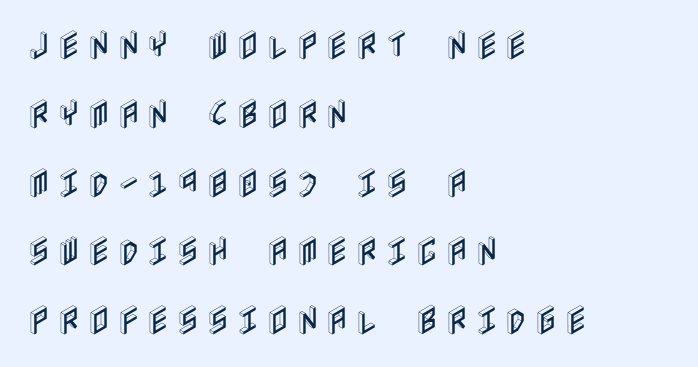
Notice how the passage keeps a crisp vertical edge on the left only. When letters stand straight like this, we call the style roman or upright. Type without underlining. In terms of leading, this rendering errs on the spacious side. The gaps between neighbouring characters are conspicuously large.
